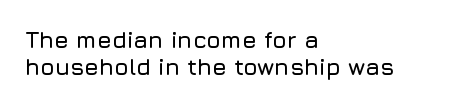
This sample uses plain, unmodified letter spacing. One-word summary of the alignment: left. The lettering stays uniformly vertical, giving the passage a roman look. The gap between lines stays unmarked.
